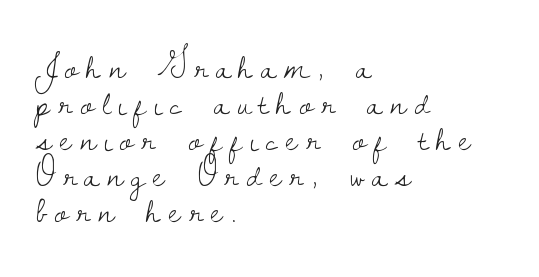
Q: Is the text bold? A: No.
Q: Is the text italic (slanted)? A: Yes.
Q: Is the typeface a serif or a sans-serif typeface? A: Serif.
Q: Is the text underlined? A: No.
Q: How is the paragraph aligned? A: Left-aligned.
Q: Is the spacing between letters normal or unusually wide? A: Unusually wide.
Q: Is the spacing between lines tight, normal or loose? A: Tight.
Q: Width (condensed, normal, or wide)? A: Normal.
Q: Stroke contrast? A: Low.
Q: x-height? A: Small.
Q: Monospaced? A: No.
